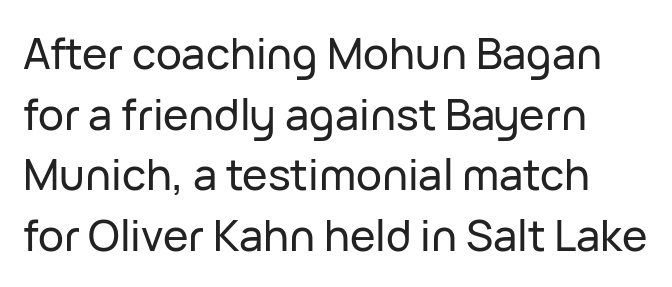
{"serif": "no", "italic": "no", "width": "normal", "stroke_contrast": "low", "x_height": "medium", "monospaced": "no", "underline": "no", "line_spacing": "normal", "line_spacing_ratio": 1.41, "letter_spacing": "normal", "letter_spacing_em": 0.0, "glyph_px": 43}
